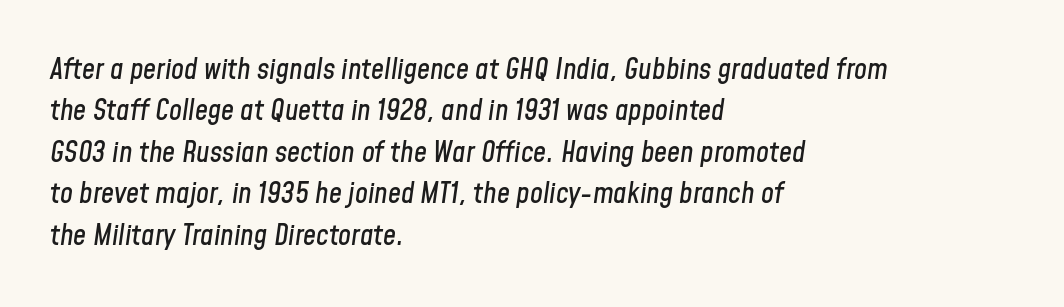
In terms of leading, this rendering sits right in the middle. The passage shown is typed in a proportional face where columns would drift. A bare baseline throughout the passage. The passage shown has conventional tracking throughout. Short and long lines alike share a common starting point at left.
